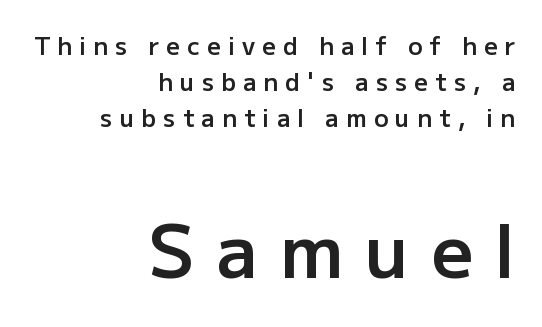
The passage shown is typeset with a sans-serif family. On the weight axis this lands at semibold, roughly 600. Looks like regular typesetting: each glyph gets only the width it needs. Honestly, the row spacing looks completely unremarkable. Type size steps up from the first block to the second.
